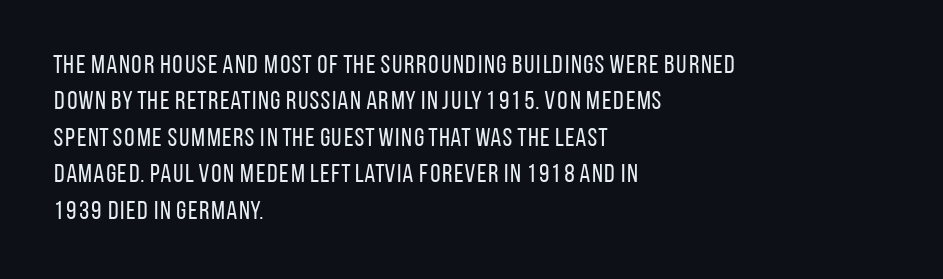
Short and long lines alike share a common starting point at left. The typeface has the unassuming heft of standard copy or less. Is the letter spacing exaggerated? No — it looks like the ordinary default. Has an underline been added? It has not. Posture: vertical.
